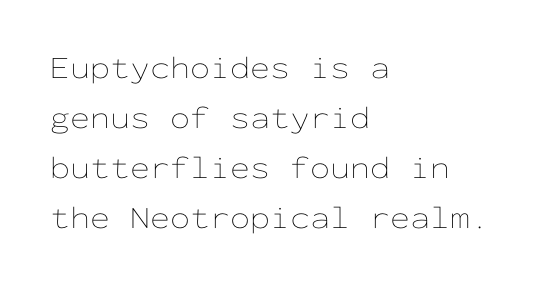
Q: Is the text bold? A: No.
Q: Is the text italic (slanted)? A: No, it is upright.
Q: Is the text underlined? A: No.
Q: How is the paragraph aligned? A: Left-aligned.
Q: Is the spacing between letters normal or unusually wide? A: Normal.
Q: Is the spacing between lines tight, normal or loose? A: Normal.
Q: Width (condensed, normal, or wide)? A: Wide.
Q: Stroke contrast? A: Low.
Q: x-height? A: Medium.
Q: Monospaced? A: Yes.
